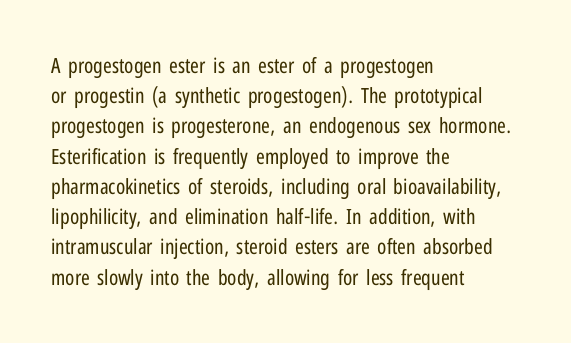
The image shows 21 px text type, upright; set left-aligned, normal line spacing (1.44x), normal letter spacing, not underlined.
